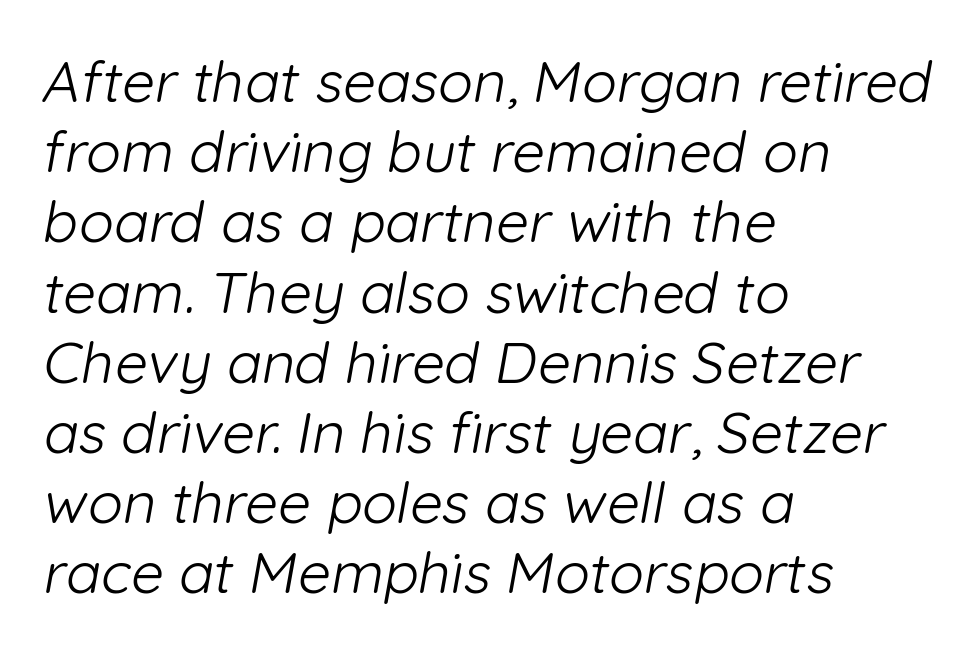
The image shows 58 px light sans-serif type; set left-aligned, line spacing 1.21x, normal letter spacing, not underlined; low stroke contrast and a medium x-height.
